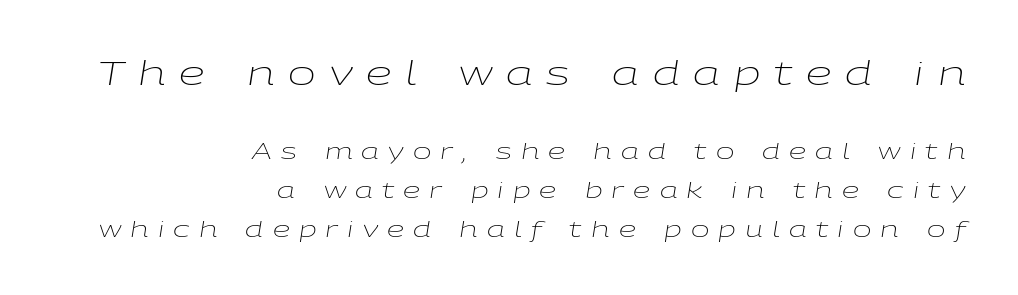
{"italic": "yes", "lean": "right", "slant_degrees": 9, "bold": "no", "weight": "light", "width": "wide", "stroke_contrast": "low", "x_height": "medium", "monospaced": "no", "underline": "no", "align": "right", "line_spacing_ratio": 1.76, "letter_spacing": "wide", "letter_spacing_em": 0.42, "larger_block": "first", "size_ratio": 1.5, "glyph_px": 33}
